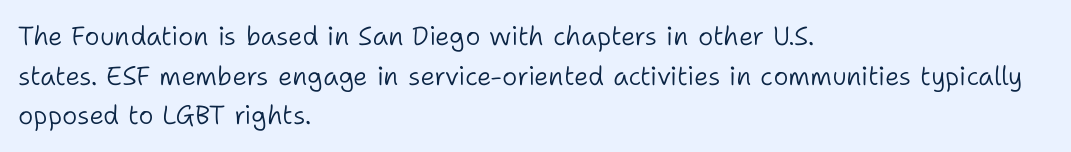
The block of text has a typical density, with ordinary space between rows. The line texture is even and compact thanks to regular tracking. Nothing heavy about these letters — not bold at all. Which margin do the lines hug? The left one — the right edge is uneven.
